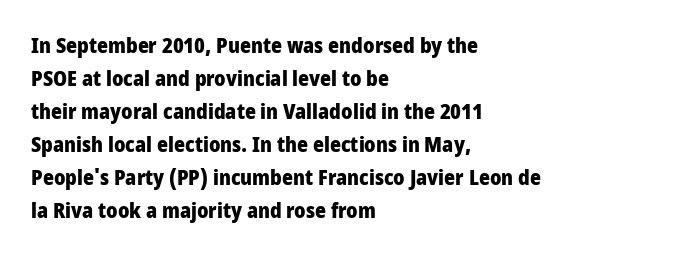
The image shows 21 px bold type, upright; set left-aligned, normal line spacing (1.57x), normal letter spacing, not underlined.
